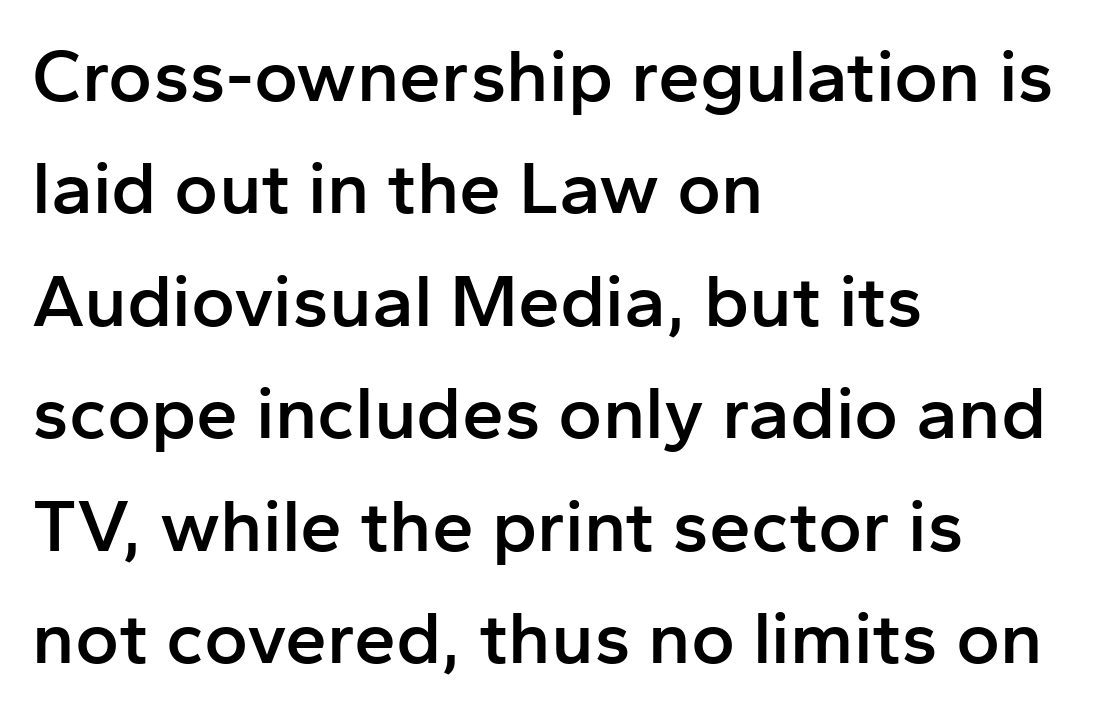
{"serif": "no", "italic": "no", "bold": "semi", "weight": "semibold", "width": "normal", "stroke_contrast": "low", "x_height": "medium", "monospaced": "no", "underline": "no", "align": "left", "line_spacing": "normal", "line_spacing_ratio": 1.5, "letter_spacing": "normal", "letter_spacing_em": 0.0, "glyph_px": 75}
